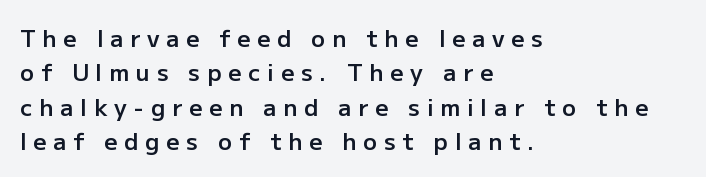
Decoration check: the copy has no underline. The text block is weighted toward the left margin, trailing off unevenly rightward. Typesetter's note: demi weight, one step under bold. The font's upright variant was chosen for this text. Substantial extra tracking has been applied to these lines. The vertical gap from one line to the next is medium.
